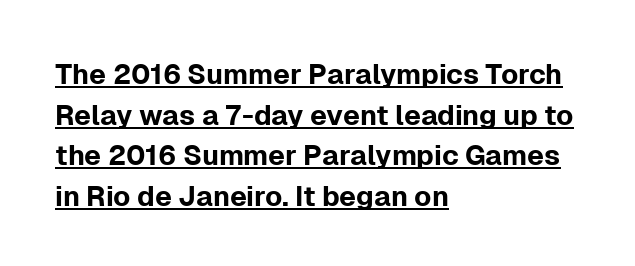
Q: Is the text italic (slanted)? A: No, it is upright.
Q: Is the typeface a serif or a sans-serif typeface? A: Sans-serif.
Q: Is the text underlined? A: Yes.
Q: How is the paragraph aligned? A: Left-aligned.
Q: Is the spacing between letters normal or unusually wide? A: Normal.
Q: Is the spacing between lines tight, normal or loose? A: Normal.
Q: Width (condensed, normal, or wide)? A: Normal.
Q: Stroke contrast? A: Low.
Q: x-height? A: Medium.
Q: Monospaced? A: No.
